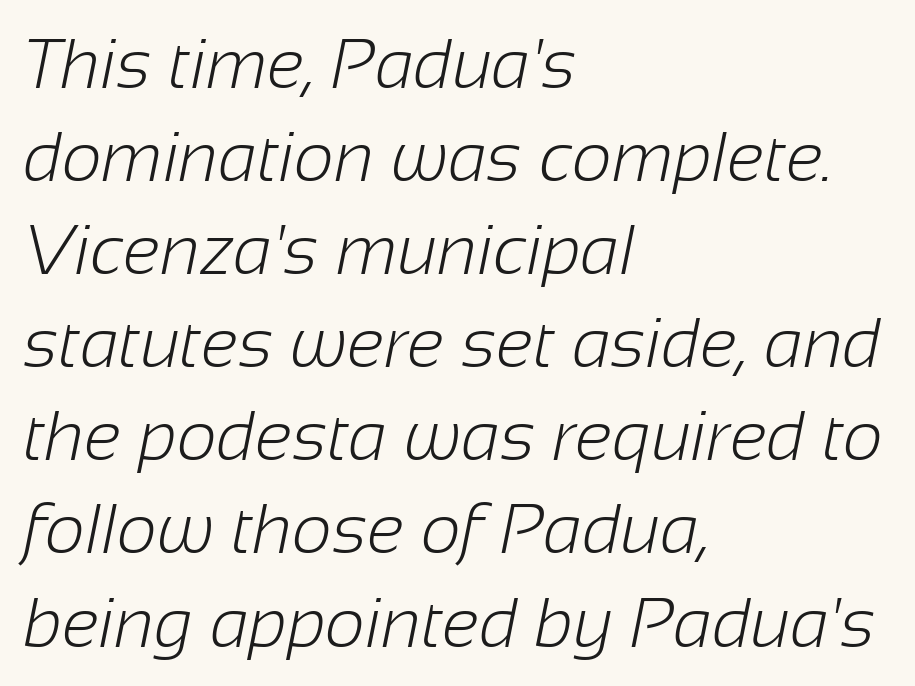
{"serif": "no", "bold": "no", "weight": "light", "width": "normal", "stroke_contrast": "low", "x_height": "medium", "monospaced": "no", "underline": "no", "align": "left", "line_spacing": "normal", "line_spacing_ratio": 1.33, "letter_spacing": "normal", "letter_spacing_em": 0.0, "glyph_px": 70}
